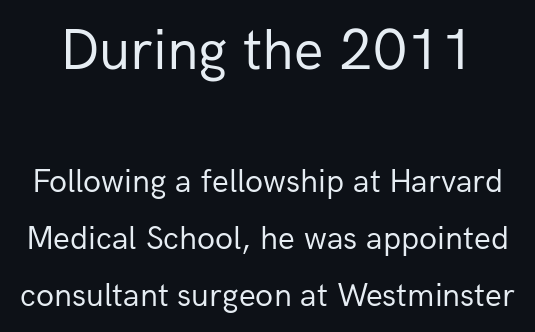
The image shows 58 px regular-weight sans-serif type, upright; set line spacing 1.72x, normal letter spacing, not underlined; the first (top) block is 1.76x larger; low stroke contrast and a medium x-height.
